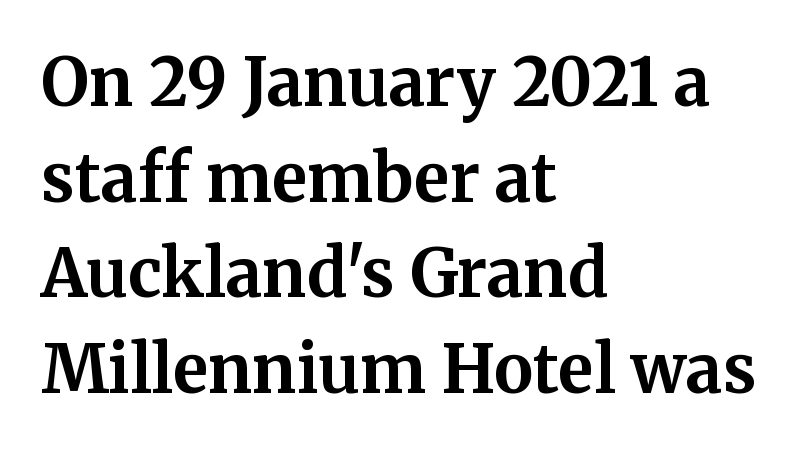
Q: Is the text bold? A: Yes.
Q: Is the text italic (slanted)? A: No, it is upright.
Q: Is the typeface a serif or a sans-serif typeface? A: Serif.
Q: Is the text underlined? A: No.
Q: How is the paragraph aligned? A: Left-aligned.
Q: Is the spacing between letters normal or unusually wide? A: Normal.
Q: Is the spacing between lines tight, normal or loose? A: Normal.
Q: Width (condensed, normal, or wide)? A: Normal.
Q: Stroke contrast? A: Medium.
Q: x-height? A: Medium.
Q: Monospaced? A: No.
